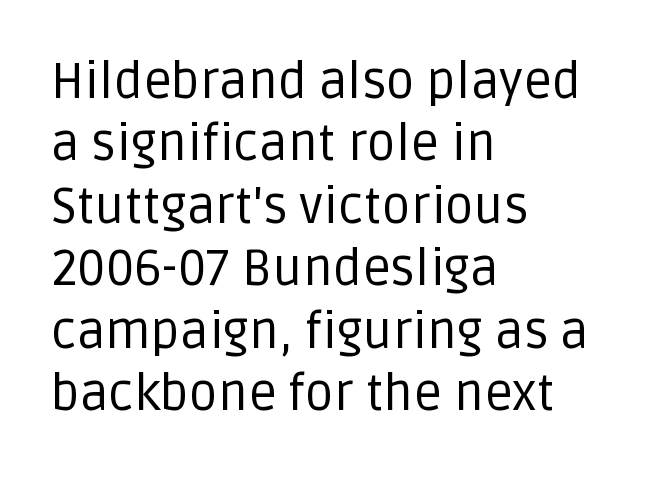
Q: Is the text bold? A: No.
Q: Is the text italic (slanted)? A: No, it is upright.
Q: Is the typeface a serif or a sans-serif typeface? A: Sans-serif.
Q: Is the text underlined? A: No.
Q: How is the paragraph aligned? A: Left-aligned.
Q: Is the spacing between letters normal or unusually wide? A: Normal.
Q: Is the spacing between lines tight, normal or loose? A: Normal.
Q: Width (condensed, normal, or wide)? A: Normal.
Q: Stroke contrast? A: Low.
Q: x-height? A: Large.
Q: Monospaced? A: No.
